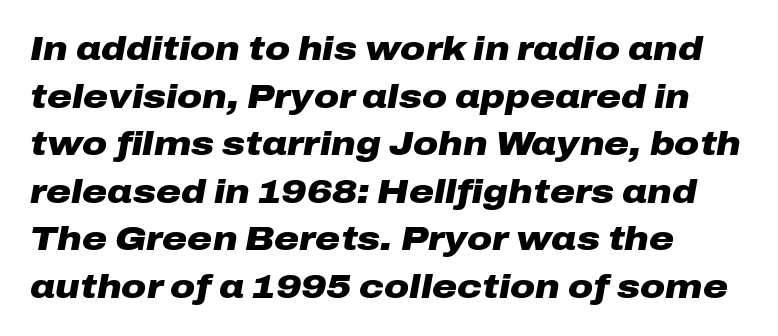
Q: Is the text bold? A: Yes.
Q: Is the text italic (slanted)? A: Yes, it leans right by about 10 degrees.
Q: Is the text underlined? A: No.
Q: How is the paragraph aligned? A: Left-aligned.
Q: Is the spacing between letters normal or unusually wide? A: Normal.
Q: Is the spacing between lines tight, normal or loose? A: Normal.
Q: Width (condensed, normal, or wide)? A: Wide.
Q: Stroke contrast? A: Low.
Q: x-height? A: Medium.
Q: Monospaced? A: No.
